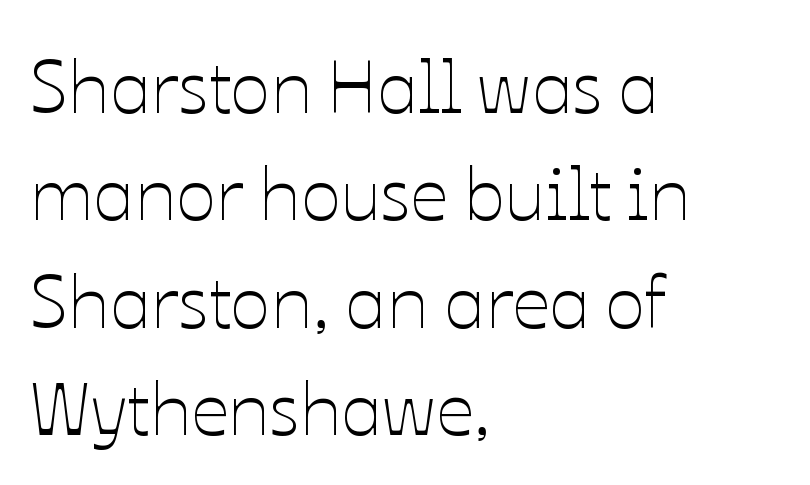
Honestly, there is no underline to notice here at all. The rendering keeps characters at their native spacing. A student would call this left alignment; a typographer would say flush left, rag right. Character widths vary here, with narrow letters taking less room than wide ones. Unbolded letterforms with no extra heft.
